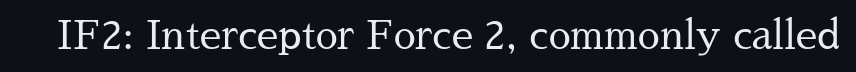
The image shows 39 px regular-weight serif type, upright; set normal letter spacing, not underlined; medium stroke contrast and a medium x-height.
